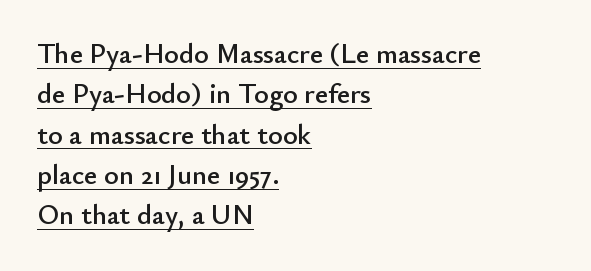
The image shows 28 px sans-serif type, upright; set left-aligned, normal line spacing (1.44x), normal letter spacing, underlined; low stroke contrast and a small x-height.
